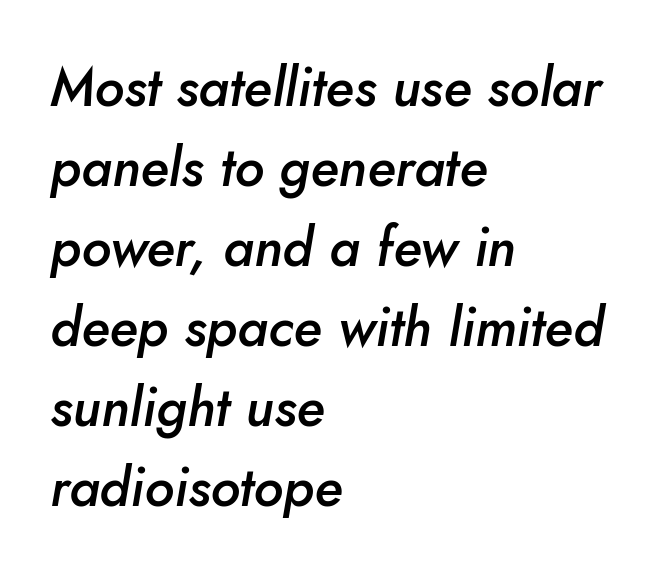
{"italic": "yes", "lean": "right", "slant_degrees": 10, "bold": "semi", "weight": "semibold", "width": "normal", "stroke_contrast": "low", "x_height": "small", "monospaced": "no", "underline": "no", "align": "left", "line_spacing": "normal", "line_spacing_ratio": 1.48, "letter_spacing": "normal", "letter_spacing_em": 0.0, "glyph_px": 54}
